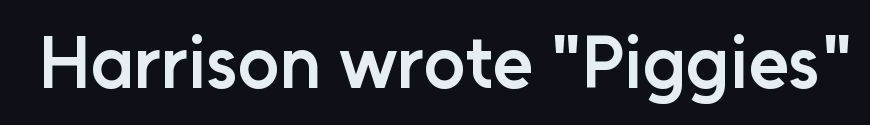
The image shows 73 px semibold sans-serif type, upright; set normal letter spacing, not underlined; low stroke contrast and a medium x-height.
